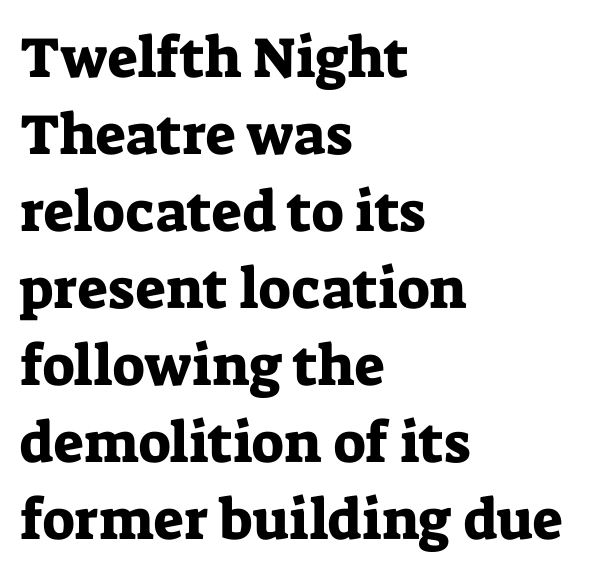
Regarding serifs, this sample has them. Observe the ordinary spacing: letters are neighbours, not strangers. Left-aligned paragraph, ragged on the right. The typography opts for an upright posture over an oblique one. The passage shown is typed in a proportional face where columns would drift.
